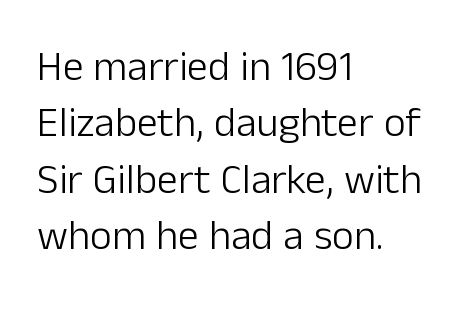
If you drew a line through each stem, it would be perfectly vertical. Does the copy run flush right? No — it runs flush left. Character widths vary here, with narrow letters taking less room than wide ones. Summary of vertical rhythm: regular, with standard interline spacing. The letters carry no serifs — their stems end cleanly without finishing strokes.
